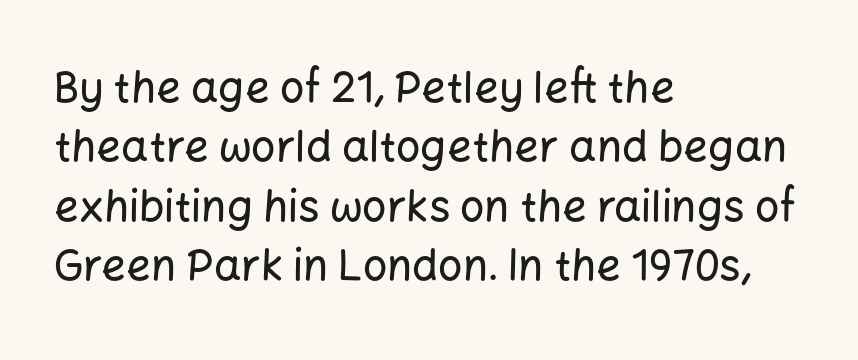
The image shows 43 px sans-serif type, upright; set left-aligned, normal line spacing (1.38x), normal letter spacing, not underlined; low stroke contrast and a medium x-height.
